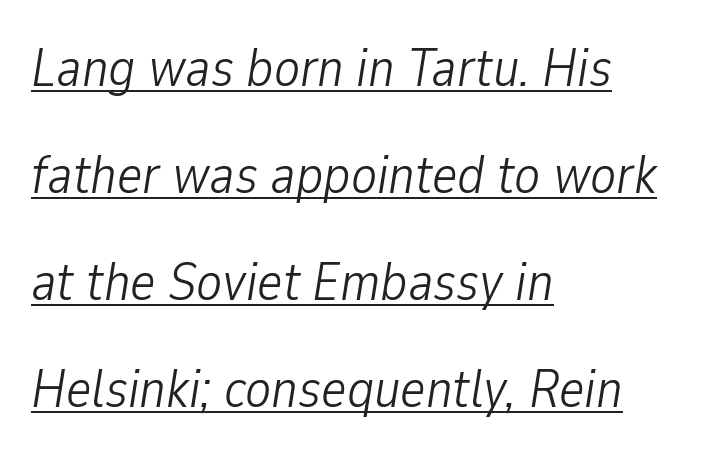
{"italic": "yes", "lean": "right", "slant_degrees": 9, "bold": "no", "weight": "light", "width": "condensed", "stroke_contrast": "low", "x_height": "medium", "monospaced": "no", "underline": "yes", "align": "left", "line_spacing": "loose", "line_spacing_ratio": 1.98, "letter_spacing": "normal", "letter_spacing_em": 0.0, "glyph_px": 54}
